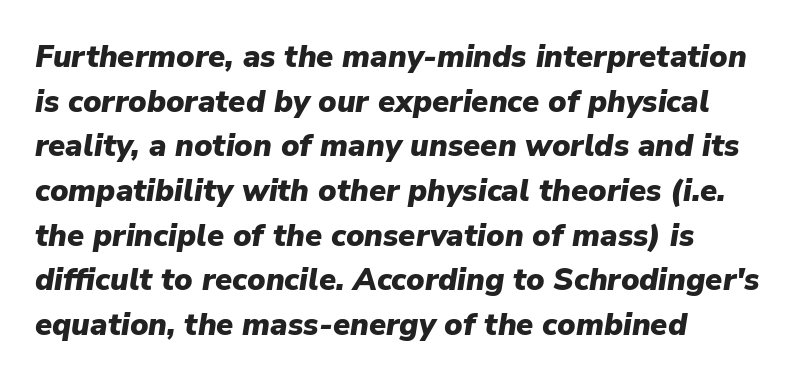
The lines are quadded left. Observe the lean: these are italic letterforms. Proportional: the letters do not fall into vertical columns. In terms of weight, the rendering is a true, heavy bold. How are the letters spaced? Ordinarily, with no added tracking.
